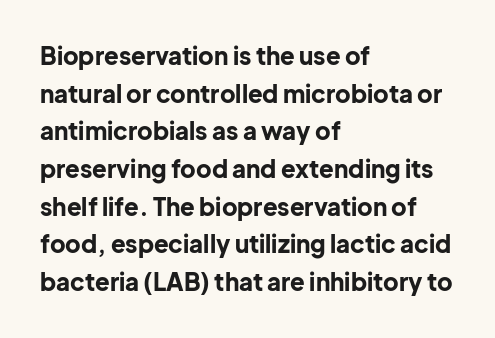
{"italic": "no", "bold": "yes", "underline": "no", "align": "left", "line_spacing": "normal", "line_spacing_ratio": 1.57, "letter_spacing": "normal", "letter_spacing_em": 0.0, "glyph_px": 24}
